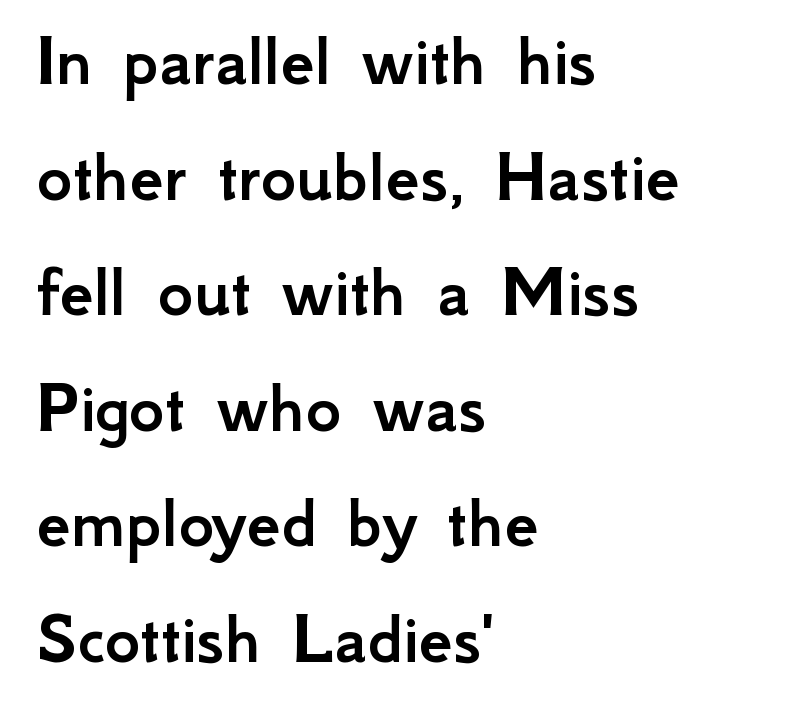
Q: Is the text italic (slanted)? A: No, it is upright.
Q: Is the typeface a serif or a sans-serif typeface? A: Sans-serif.
Q: Is the text underlined? A: No.
Q: How is the paragraph aligned? A: Left-aligned.
Q: Is the spacing between letters normal or unusually wide? A: Normal.
Q: Is the spacing between lines tight, normal or loose? A: Normal.
Q: Width (condensed, normal, or wide)? A: Normal.
Q: Stroke contrast? A: Low.
Q: x-height? A: Small.
Q: Monospaced? A: No.
